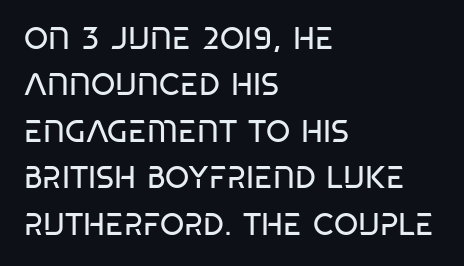
The image shows 31 px regular-weight, condensed sans-serif type, upright; set left-aligned, normal line spacing (1.5x), normal letter spacing, not underlined; low stroke contrast and a large x-height.
